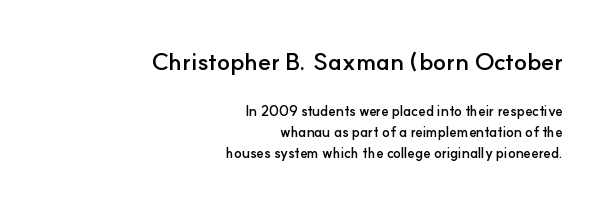
Q: Is the text bold? A: Yes.
Q: Is the text italic (slanted)? A: No, it is upright.
Q: Is the text underlined? A: No.
Q: How is the paragraph aligned? A: Right-aligned.
Q: Is the spacing between letters normal or unusually wide? A: Normal.
Q: Is the spacing between lines tight, normal or loose? A: Normal.
Q: Which block of text is set in a larger size, the first (top) or the second (bottom)? A: The first (top) one.
